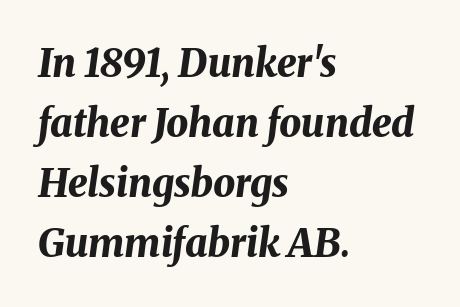
{"italic": "yes", "lean": "right", "slant_degrees": 8, "bold": "yes", "weight": "bold", "width": "normal", "stroke_contrast": "medium", "x_height": "medium", "monospaced": "no", "underline": "no", "align": "left", "line_spacing": "normal", "line_spacing_ratio": 1.54, "letter_spacing": "normal", "letter_spacing_em": 0.0, "glyph_px": 39}
